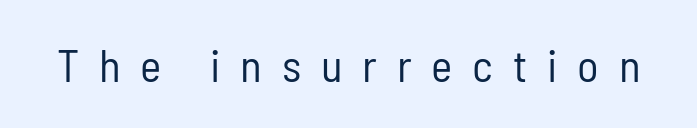
The image shows 45 px regular-weight, condensed sans-serif type, upright; set unusually wide letter spacing (+0.44 em), not underlined; low stroke contrast and a medium x-height.
